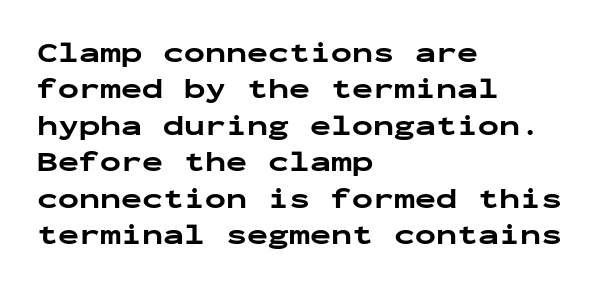
{"serif": "no", "italic": "no", "bold": "yes", "weight": "bold", "width": "wide", "stroke_contrast": "low", "x_height": "medium", "monospaced": "yes", "underline": "no", "align": "left", "line_spacing": "normal", "line_spacing_ratio": 1.3, "letter_spacing": "normal", "letter_spacing_em": 0.0, "glyph_px": 28}
